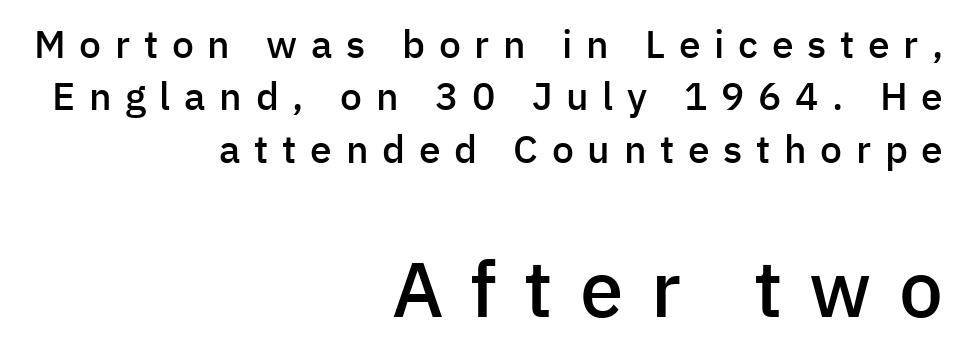
{"serif": "no", "italic": "no", "bold": "semi", "weight": "semibold", "width": "normal", "stroke_contrast": "low", "x_height": "medium", "monospaced": "no", "underline": "no", "align": "right", "line_spacing": "normal", "line_spacing_ratio": 1.34, "letter_spacing": "wide", "letter_spacing_em": 0.35, "larger_block": "second", "size_ratio": 2.0, "glyph_px": 78}
